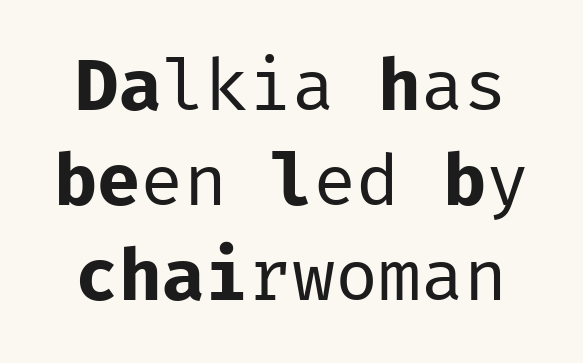
Caption: face not bold, strokes unweighted. Each letter's strokes conclude bluntly, with no projecting serifs. The block of text has a typical density, with ordinary space between rows. You can tell it's not italic because the verticals are truly vertical. The face used here is monospaced, like something from a code editor. How are the letters spaced? Ordinarily, with no added tracking.
